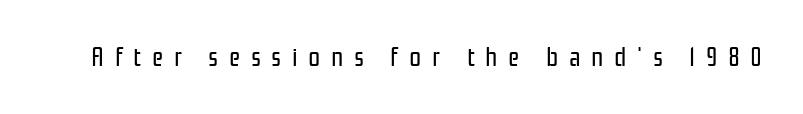
Q: Is the text bold? A: No.
Q: Is the text italic (slanted)? A: No, it is upright.
Q: Is the text underlined? A: No.
Q: Is the spacing between letters normal or unusually wide? A: Unusually wide.
